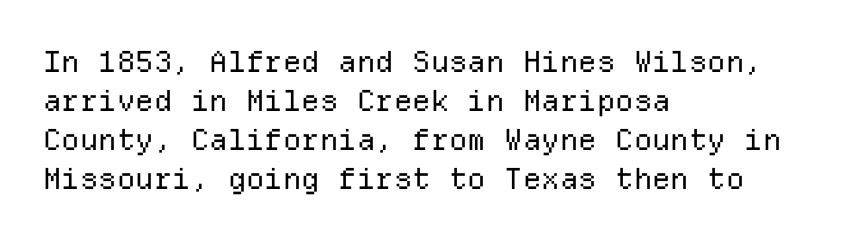
In terms of posture, this sample is upright. Vertically, the passage feels balanced, rows spaced as you'd expect. Stems here are at most as thick as an everyday book face. Here the designer chose a console-style face with uniform glyph widths. The horizontal fit of the characters is conventional and even. The ragged edge is on the right, which tells us the setting is flush left.
